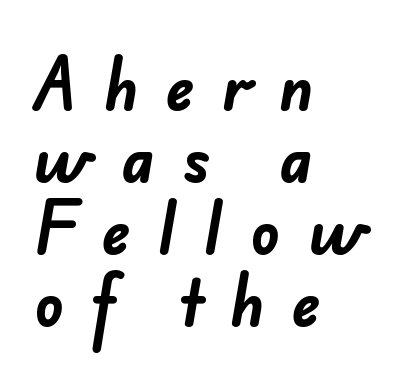
{"serif": "no", "bold": "yes", "weight": "bold", "width": "normal", "stroke_contrast": "low", "x_height": "small", "monospaced": "no", "underline": "no", "align": "left", "line_spacing_ratio": 1.2, "letter_spacing": "wide", "letter_spacing_em": 0.47, "glyph_px": 60}
